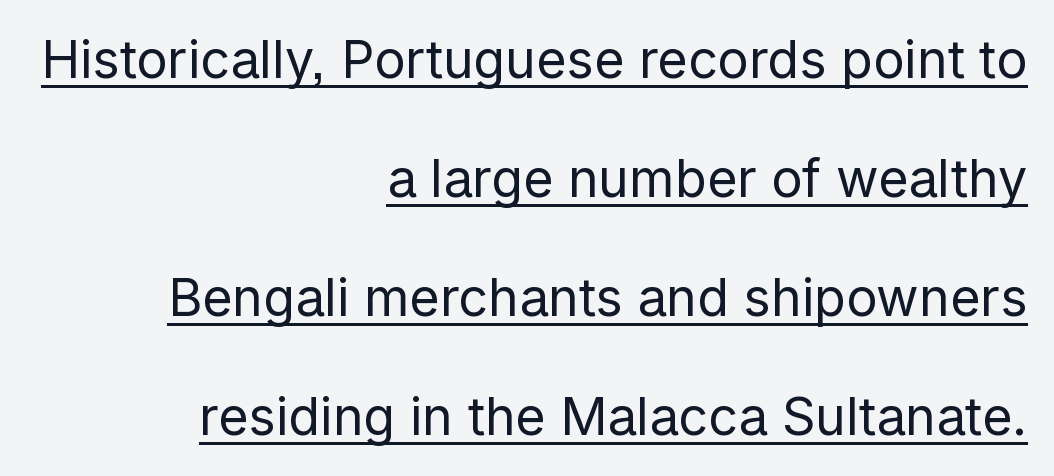
{"serif": "no", "italic": "no", "bold": "no", "weight": "regular", "width": "normal", "stroke_contrast": "low", "x_height": "medium", "monospaced": "no", "underline": "yes", "align": "right", "line_spacing": "loose", "line_spacing_ratio": 2.29, "letter_spacing": "normal", "letter_spacing_em": 0.0, "glyph_px": 52}
